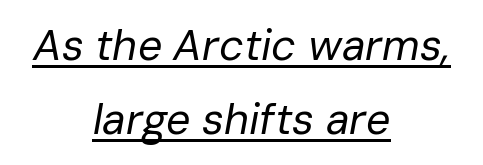
{"italic": "yes", "lean": "right", "slant_degrees": 10, "bold": "no", "weight": "regular", "width": "normal", "stroke_contrast": "low", "x_height": "medium", "monospaced": "no", "underline": "yes", "align": "center", "line_spacing_ratio": 1.72, "letter_spacing": "normal", "letter_spacing_em": 0.0, "glyph_px": 43}
